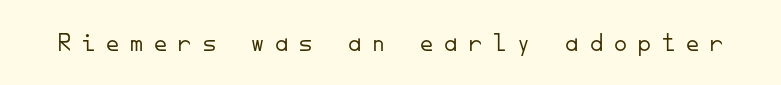
{"italic": "no", "bold": "no", "underline": "no", "letter_spacing": "wide", "letter_spacing_em": 0.43, "glyph_px": 26}
